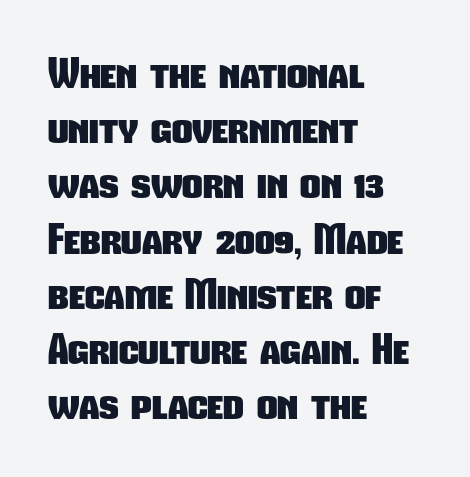
The image shows 40 px heavy, condensed sans-serif type; set left-aligned, normal line spacing (1.38x), normal letter spacing, not underlined; low stroke contrast and a medium x-height.
